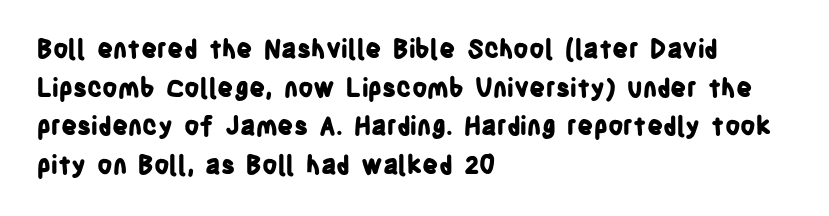
Lines of text with bare space underneath. Default kerning and tracking; the words read as compact shapes. Typeset ragged right — the left edge is the straight one. Regarding leading, the lines here are spaced in the standard way. Every stem runs plumb, perpendicular to the baseline.
